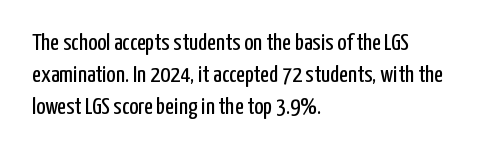
The strip under each line holds only bare page. You could call the tracking neutral — neither tight nor loose. Where is the straight margin? On the left. Upright lettering throughout. The weight tops out at a normal text grade.
